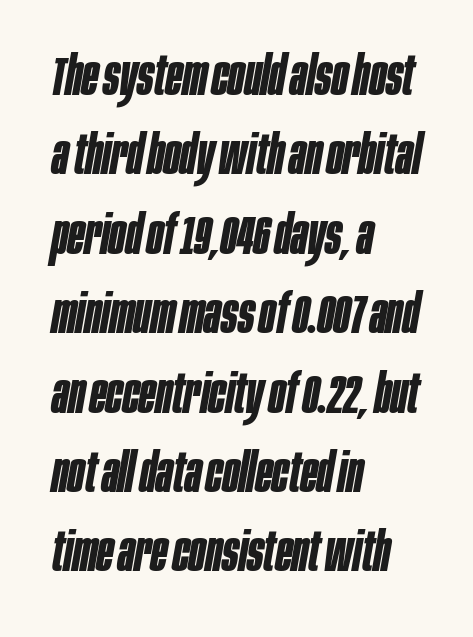
The image shows 54 px bold, condensed type, italic (leaning right); set left-aligned, normal line spacing (1.47x), normal letter spacing, not underlined; low stroke contrast and a large x-height.
